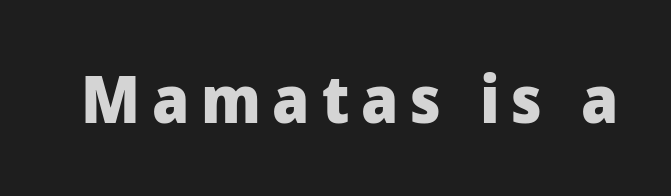
The image shows 65 px heavy sans-serif type, upright; set not underlined; low stroke contrast and a medium x-height.
